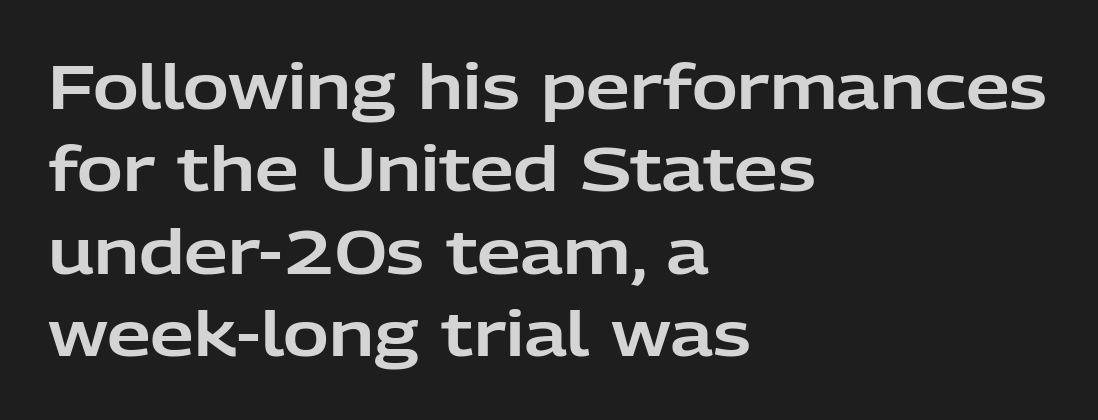
{"serif": "no", "italic": "no", "width": "normal", "stroke_contrast": "low", "x_height": "medium", "monospaced": "no", "underline": "no", "align": "left", "line_spacing": "normal", "line_spacing_ratio": 1.33, "letter_spacing": "normal", "letter_spacing_em": 0.0, "glyph_px": 62}
